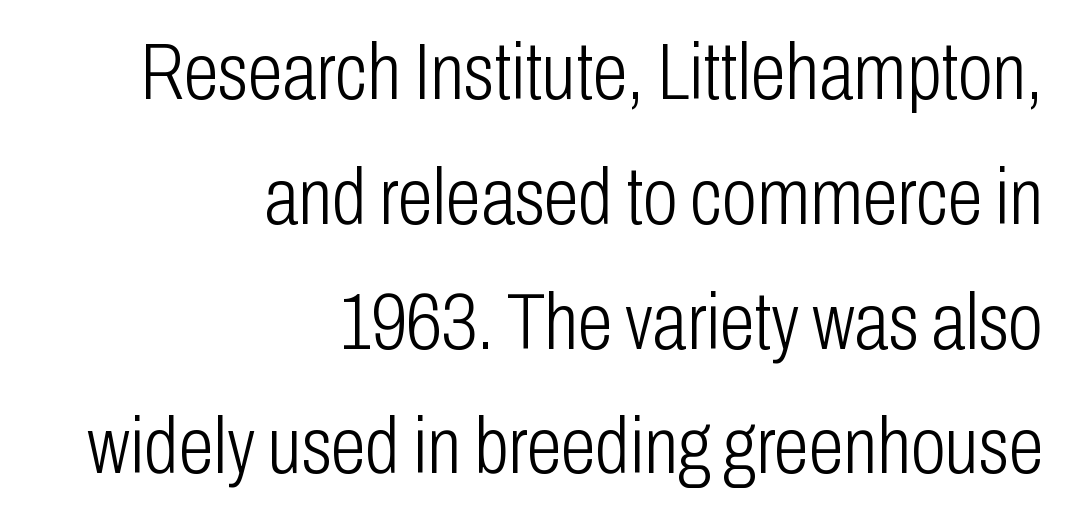
{"serif": "no", "italic": "no", "bold": "no", "weight": "light", "width": "condensed", "stroke_contrast": "low", "x_height": "medium", "monospaced": "no", "underline": "no", "align": "right", "line_spacing": "normal", "line_spacing_ratio": 1.56, "letter_spacing": "normal", "letter_spacing_em": 0.0, "glyph_px": 80}
